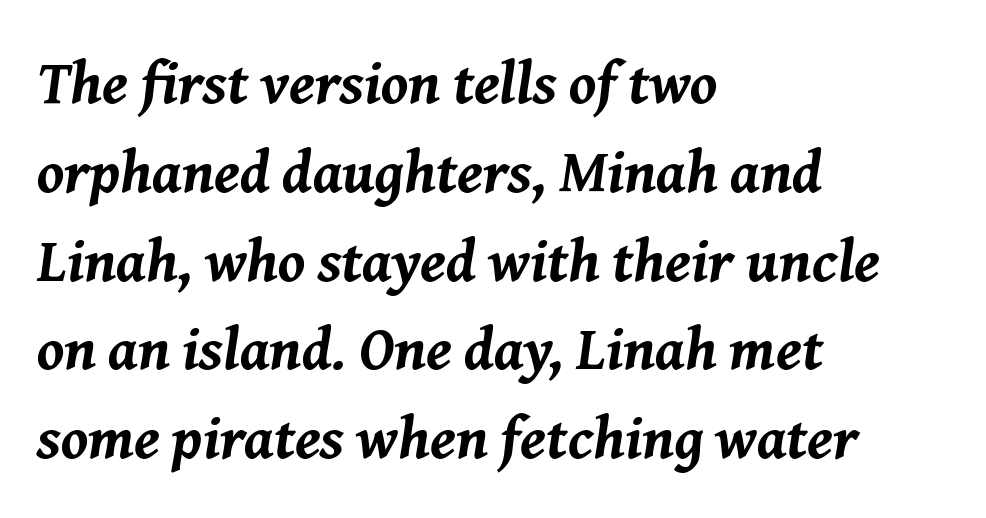
Looks like regular typesetting: each glyph gets only the width it needs. The strip under each line holds only bare page. The rendering uses a bold face; every stroke is thick and dark. Typeset ragged right — the left edge is the straight one. How are the letters spaced? Ordinarily, with no added tracking.
